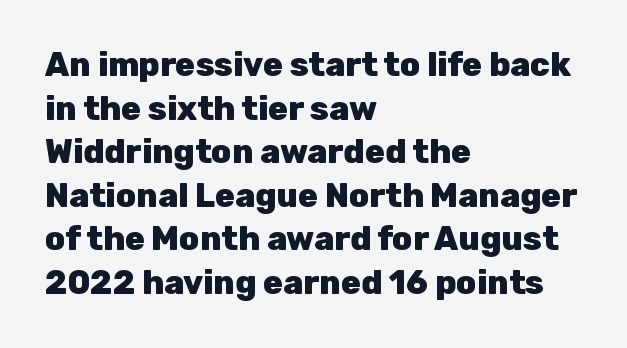
{"serif": "no", "italic": "no", "bold": "yes", "weight": "heavy", "width": "normal", "stroke_contrast": "low", "x_height": "medium", "monospaced": "no", "underline": "no", "align": "left", "line_spacing": "normal", "line_spacing_ratio": 1.32, "letter_spacing": "normal", "letter_spacing_em": 0.0, "glyph_px": 33}
